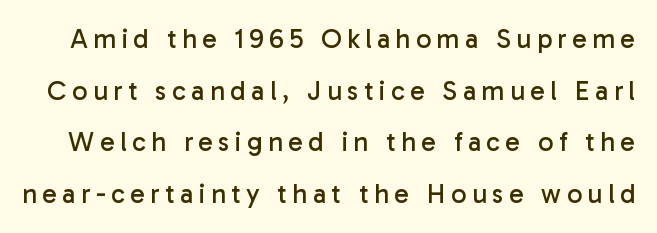
{"italic": "no", "bold": "no", "underline": "no", "line_spacing": "loose", "line_spacing_ratio": 1.91, "letter_spacing": "wide", "letter_spacing_em": 0.2, "glyph_px": 27}
